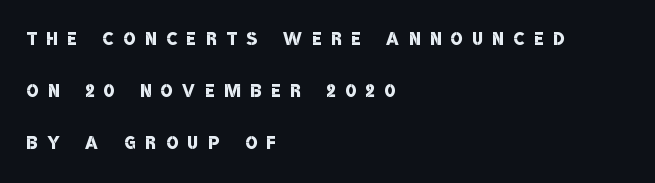
Caption: semibold face, moderately heavy strokes. The paragraph has a hard left edge and a soft right edge. One glance says open: line gaps are wider than usual. Tracking value appears strongly positive — letters spread wide. The glyphs are unaccompanied by any horizontal stroke below them.
